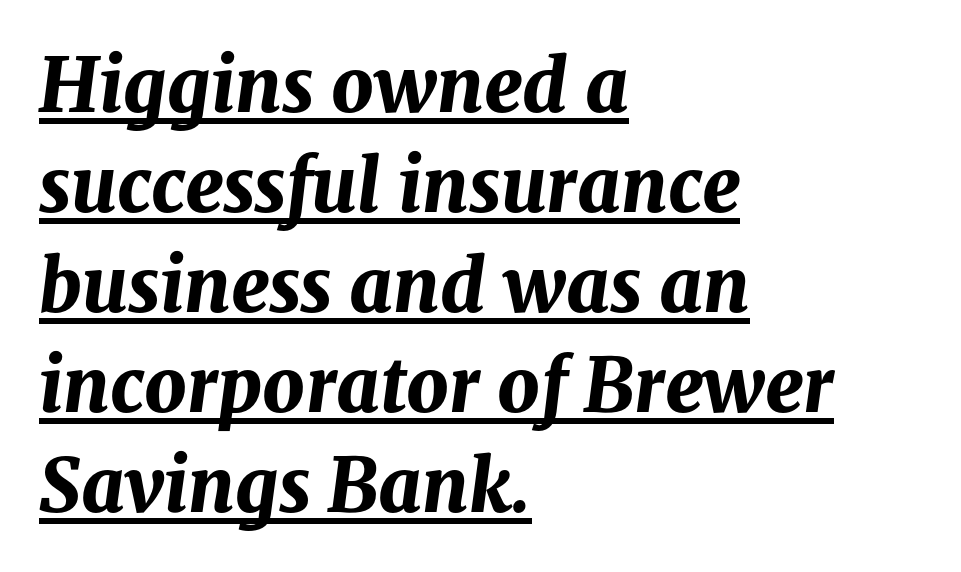
The image shows 74 px bold type, italic (leaning right); set left-aligned, normal line spacing (1.35x), normal letter spacing, underlined; medium stroke contrast and a medium x-height.
